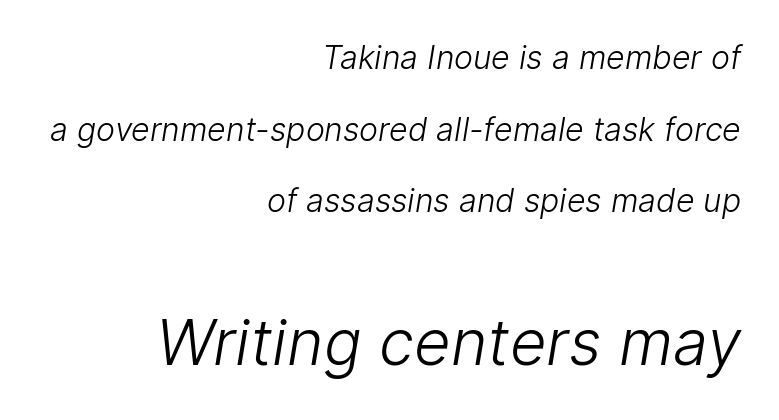
The words here are not underlined. What stands out about the letter spacing? Nothing — it is the standard amount. One glance says open: line gaps are wider than usual. Which margin do the lines hug? The right one — the left edge is uneven. Note the varied advance widths — an 'i' is clearly narrower than an 'm'.
